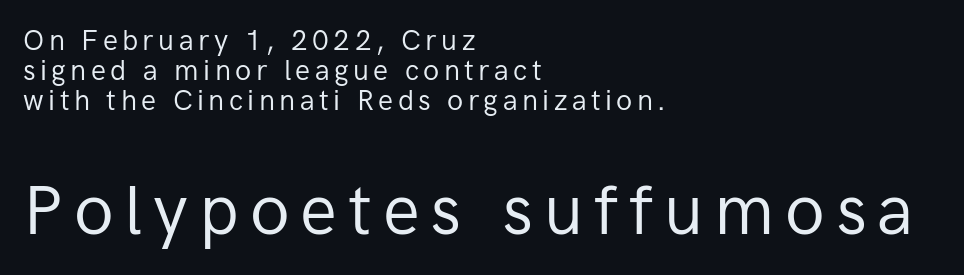
The image shows 69 px regular-weight sans-serif type, upright; set left-aligned, tight line spacing (1.07x), not underlined; the second (bottom) block is 2.46x larger; low stroke contrast and a medium x-height.
